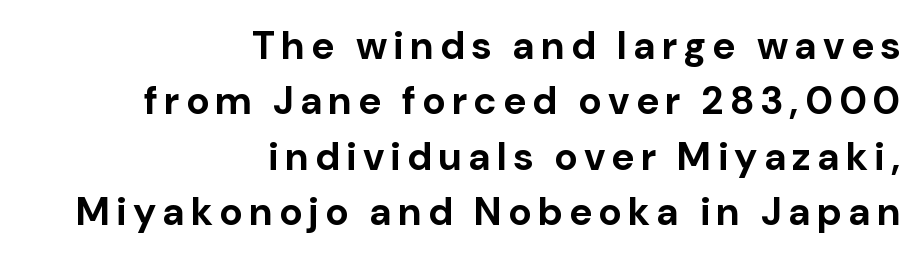
{"serif": "no", "italic": "no", "bold": "yes", "weight": "bold", "width": "normal", "stroke_contrast": "low", "x_height": "medium", "monospaced": "no", "underline": "no", "align": "right", "line_spacing": "normal", "line_spacing_ratio": 1.42, "glyph_px": 39}
